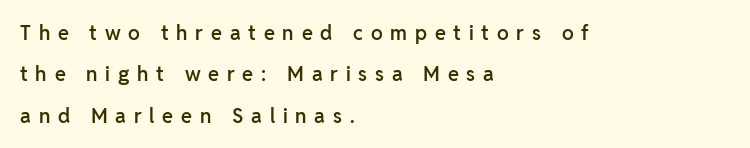
Q: Is the text bold? A: Semi-bold.
Q: Is the text italic (slanted)? A: No, it is upright.
Q: Is the text underlined? A: No.
Q: How is the paragraph aligned? A: Left-aligned.
Q: Is the spacing between letters normal or unusually wide? A: Unusually wide.
Q: Is the spacing between lines tight, normal or loose? A: Loose.
